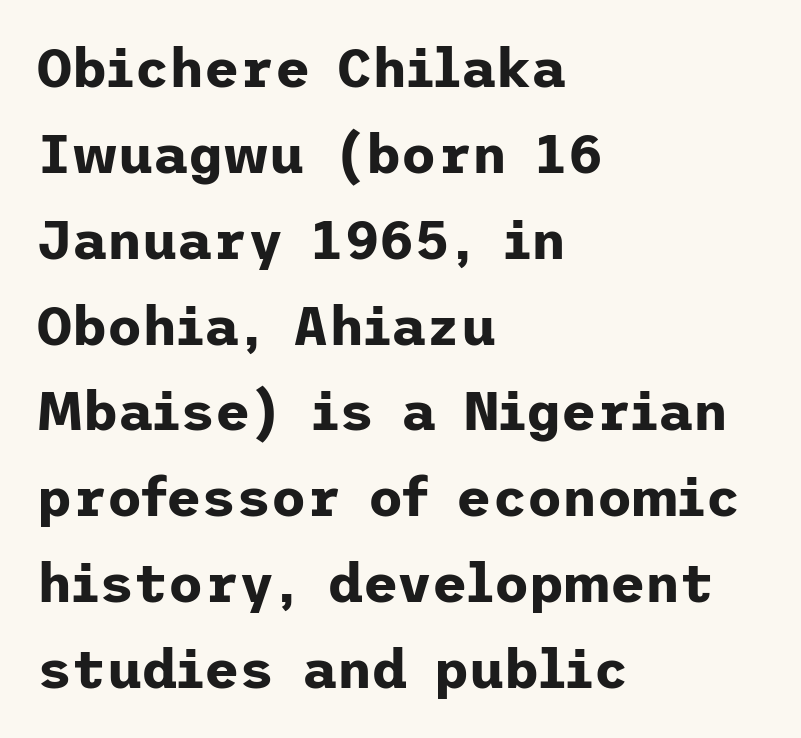
{"serif": "no", "italic": "no", "bold": "yes", "weight": "bold", "width": "normal", "stroke_contrast": "low", "x_height": "medium", "underline": "no", "align": "left", "line_spacing": "normal", "line_spacing_ratio": 1.59, "letter_spacing": "normal", "letter_spacing_em": 0.0, "glyph_px": 54}
